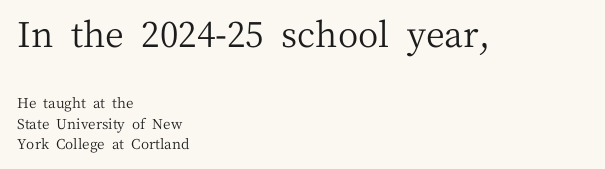
{"serif": "yes", "italic": "no", "bold": "no", "weight": "regular", "width": "normal", "stroke_contrast": "medium", "x_height": "medium", "monospaced": "no", "underline": "no", "align": "left", "line_spacing": "normal", "line_spacing_ratio": 1.46, "letter_spacing": "normal", "letter_spacing_em": 0.0, "larger_block": "first", "size_ratio": 2.5, "glyph_px": 35}
